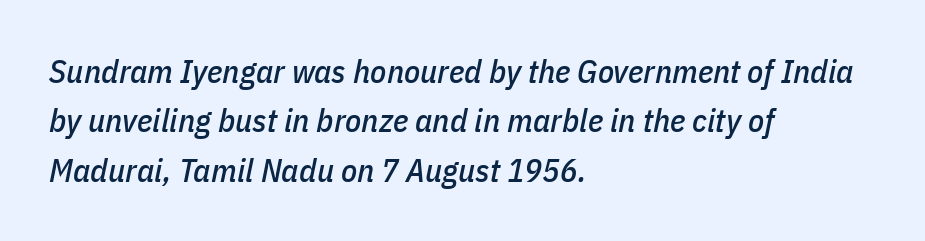
{"italic": "yes", "lean": "right", "slant_degrees": 11, "width": "condensed", "stroke_contrast": "low", "x_height": "medium", "monospaced": "no", "underline": "no", "align": "left", "line_spacing": "normal", "line_spacing_ratio": 1.5, "letter_spacing": "normal", "letter_spacing_em": 0.0, "glyph_px": 33}
